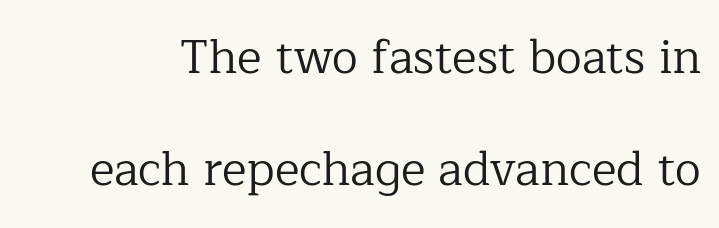
Q: Is the text bold? A: No.
Q: Is the text italic (slanted)? A: No, it is upright.
Q: Is the typeface a serif or a sans-serif typeface? A: Serif.
Q: Is the text underlined? A: No.
Q: Is the spacing between letters normal or unusually wide? A: Normal.
Q: Is the spacing between lines tight, normal or loose? A: Loose.
Q: Width (condensed, normal, or wide)? A: Normal.
Q: Stroke contrast? A: Low.
Q: x-height? A: Medium.
Q: Monospaced? A: No.
